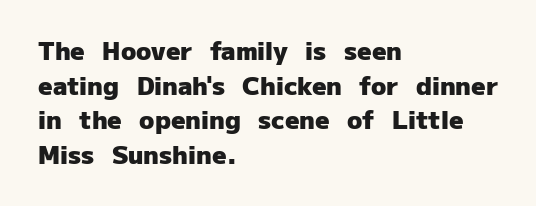
The type sits square on the baseline with zero lean. Summary of weight: heavy, a full bold. Rule under the text: the space is simply empty. Is the letter spacing exaggerated? No — it looks like the ordinary default.
